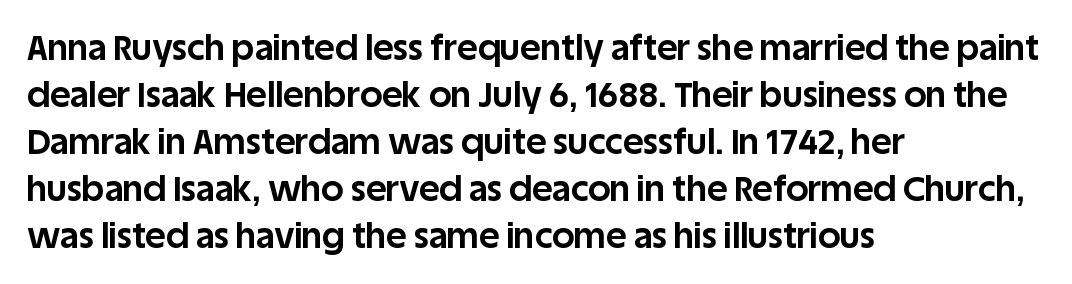
{"serif": "no", "italic": "no", "bold": "yes", "weight": "bold", "width": "normal", "stroke_contrast": "low", "x_height": "large", "monospaced": "no", "underline": "no", "align": "left", "line_spacing": "normal", "line_spacing_ratio": 1.34, "letter_spacing": "normal", "letter_spacing_em": 0.0, "glyph_px": 35}
